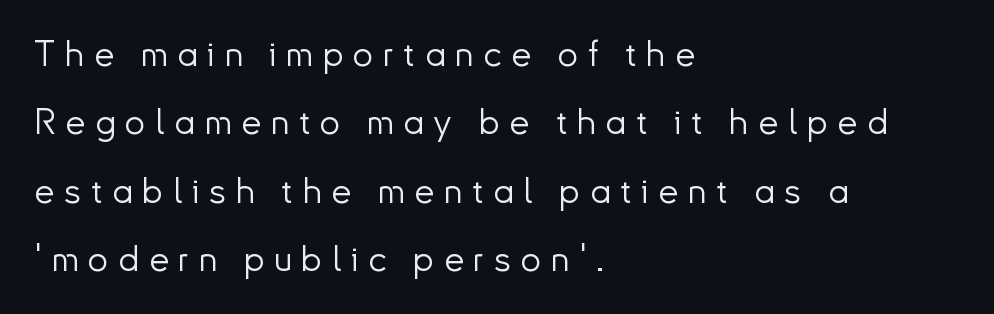
The image shows 36 px light sans-serif type, upright; set left-aligned, loose line spacing (1.9x), unusually wide letter spacing (+0.27 em), not underlined; low stroke contrast and a small x-height.
